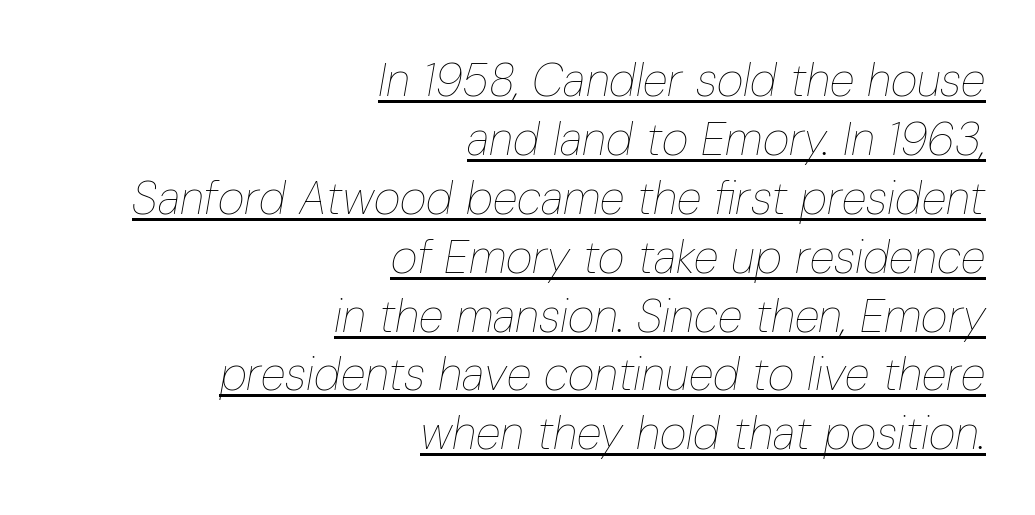
This sample has the flowing, uneven cadence of proportional lettering. Default kerning and tracking; the words read as compact shapes. The sample's only ornament is a line tracing under the words. Line endings align vertically; line beginnings do not.
